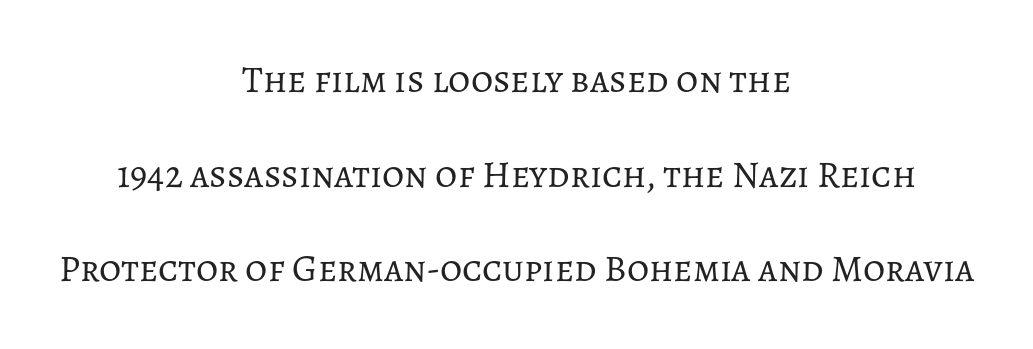
Q: Is the text bold? A: No.
Q: Is the text italic (slanted)? A: No, it is upright.
Q: Is the text underlined? A: No.
Q: How is the paragraph aligned? A: Centered.
Q: Is the spacing between letters normal or unusually wide? A: Normal.
Q: Is the spacing between lines tight, normal or loose? A: Loose.
Q: Width (condensed, normal, or wide)? A: Normal.
Q: Stroke contrast? A: Low.
Q: x-height? A: Medium.
Q: Monospaced? A: No.
